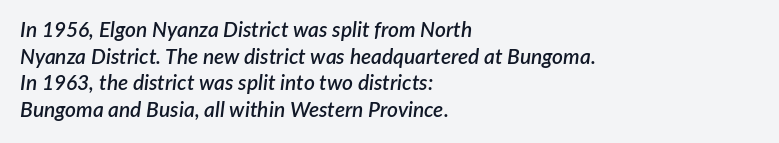
Q: Is the text bold? A: Semi-bold.
Q: Is the text italic (slanted)? A: Yes, it leans right by about 7 degrees.
Q: Is the text underlined? A: No.
Q: How is the paragraph aligned? A: Left-aligned.
Q: Is the spacing between letters normal or unusually wide? A: Normal.
Q: Is the spacing between lines tight, normal or loose? A: Normal.
